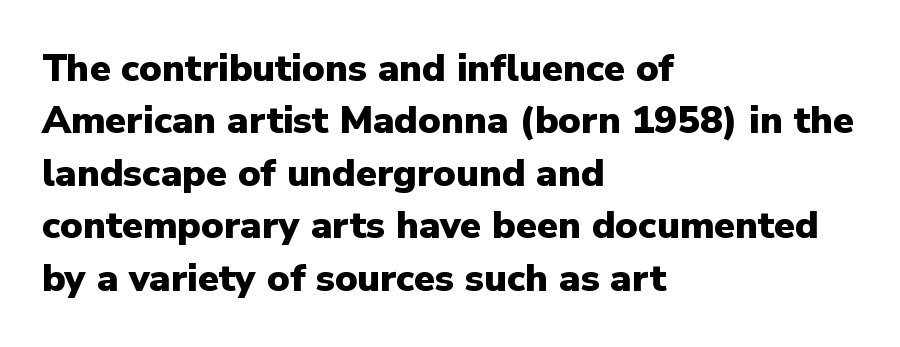
Q: Is the text bold? A: Yes.
Q: Is the text italic (slanted)? A: No, it is upright.
Q: Is the typeface a serif or a sans-serif typeface? A: Sans-serif.
Q: Is the text underlined? A: No.
Q: How is the paragraph aligned? A: Left-aligned.
Q: Is the spacing between letters normal or unusually wide? A: Normal.
Q: Is the spacing between lines tight, normal or loose? A: Normal.
Q: Width (condensed, normal, or wide)? A: Normal.
Q: Stroke contrast? A: Low.
Q: x-height? A: Medium.
Q: Monospaced? A: No.
